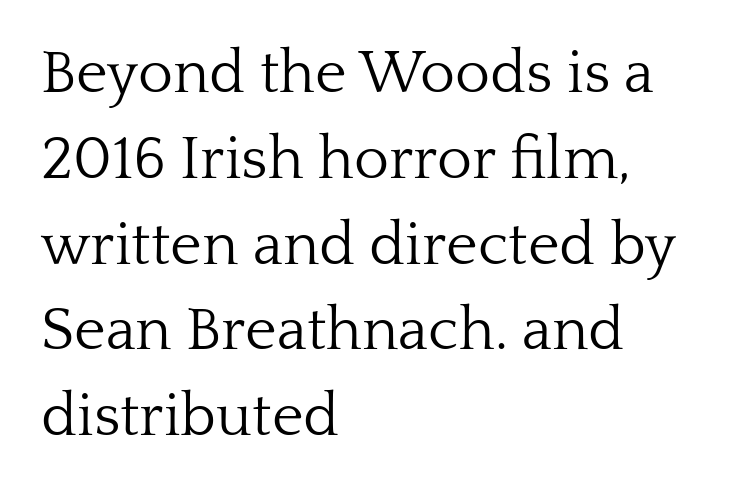
The image shows 60 px light serif type, upright; set left-aligned, normal line spacing (1.43x), normal letter spacing, not underlined; low stroke contrast and a medium x-height.
